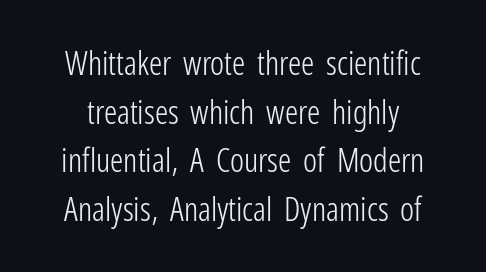
Posture: straight, roman, zero tilt. The designer went with a sans here, leaving each stem footless. Counters stay open thanks to moderate or lighter strokes. The gap between lines stays unmarked. Compared with typical paragraphs, the rows here are spaced about the same.
